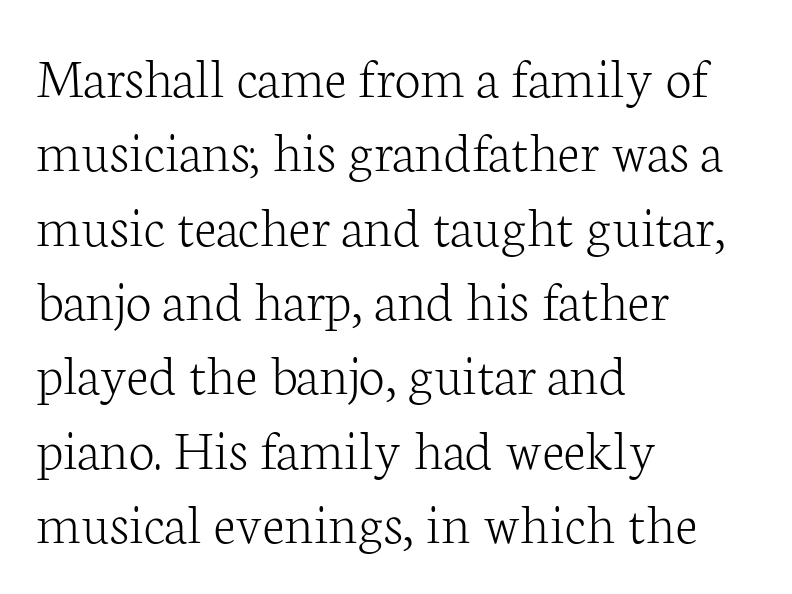
Varying glyph widths throughout — classic text-font behaviour. Old-style or modern, the face here clearly has serifs. Every row of glyphs begins at an identical x-position on the left. Notice how the stems are strictly vertical — no italics here.
